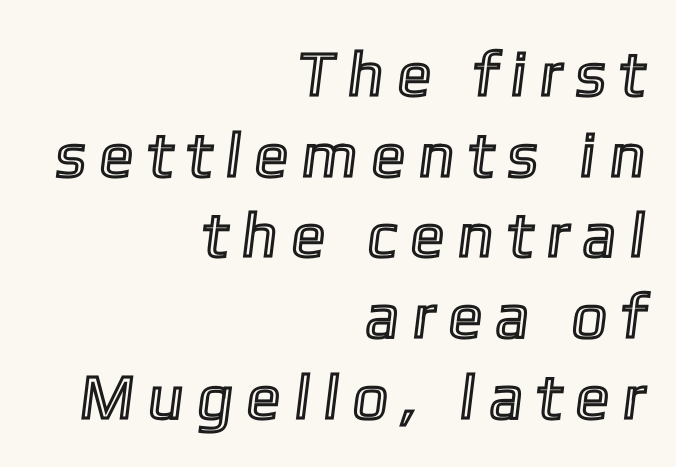
The gap between lines stays unmarked. Varying glyph widths throughout — classic text-font behaviour. Observe the wide spacing: letters keep a clear distance from each other. Every row of glyphs terminates at an identical x-position on the right. Honestly, the row spacing looks completely unremarkable.
